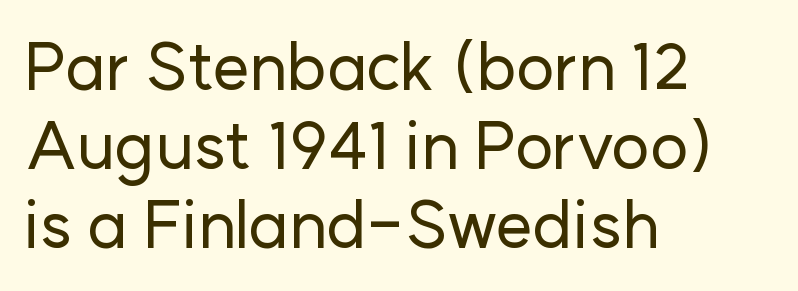
{"serif": "no", "italic": "no", "width": "normal", "stroke_contrast": "low", "x_height": "medium", "monospaced": "no", "underline": "no", "align": "left", "line_spacing_ratio": 1.2, "letter_spacing": "normal", "letter_spacing_em": 0.0, "glyph_px": 66}
